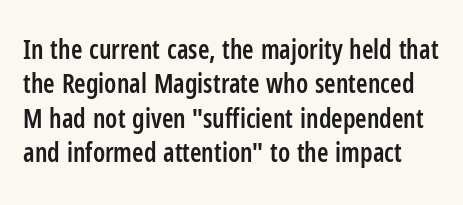
{"italic": "no", "bold": "semi", "underline": "no", "line_spacing": "normal", "line_spacing_ratio": 1.32, "letter_spacing": "normal", "letter_spacing_em": 0.0, "glyph_px": 26}
